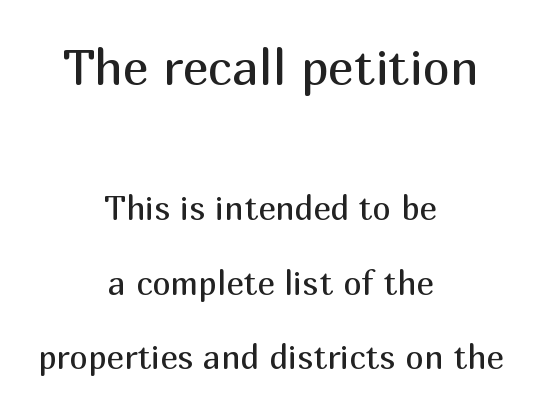
{"serif": "no", "italic": "no", "bold": "no", "weight": "regular", "width": "normal", "stroke_contrast": "medium", "x_height": "medium", "monospaced": "no", "underline": "no", "align": "center", "line_spacing": "loose", "line_spacing_ratio": 2.26, "letter_spacing": "normal", "letter_spacing_em": 0.0, "larger_block": "first", "size_ratio": 1.48, "glyph_px": 49}
